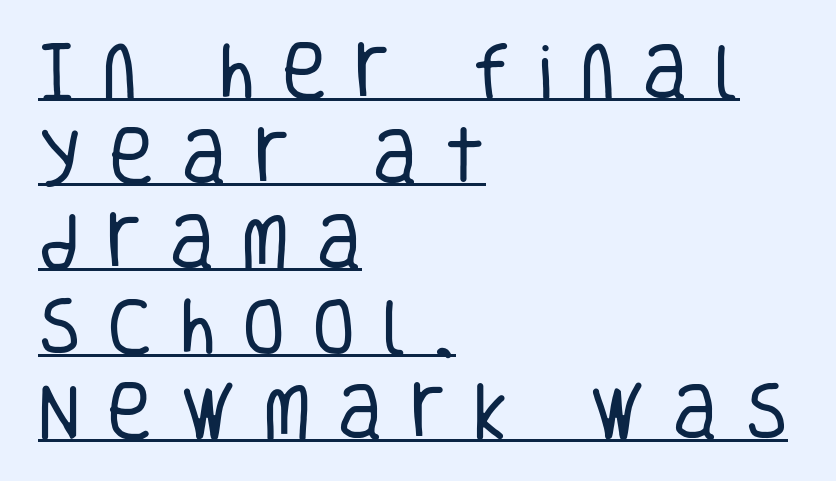
{"serif": "no", "italic": "no", "bold": "no", "weight": "regular", "width": "condensed", "stroke_contrast": "low", "x_height": "large", "monospaced": "no", "underline": "yes", "align": "left", "line_spacing": "normal", "line_spacing_ratio": 1.35, "letter_spacing": "wide", "letter_spacing_em": 0.42, "glyph_px": 63}
